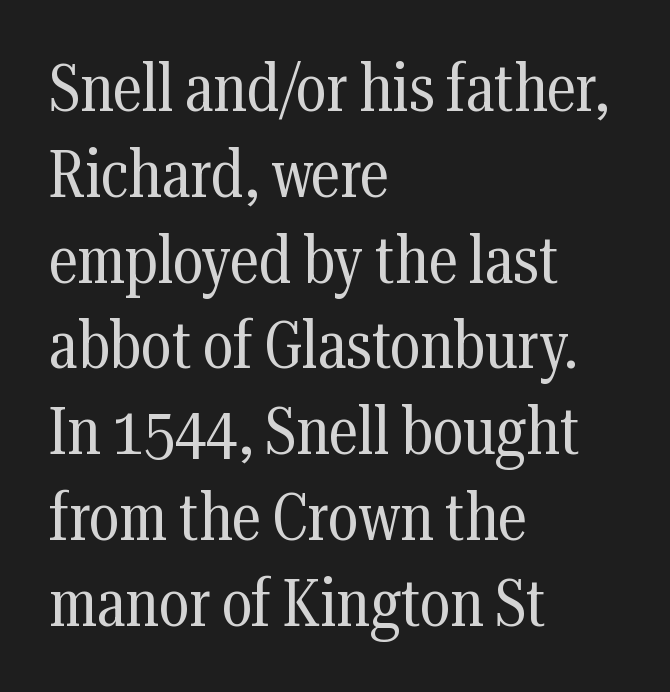
The image shows 66 px regular-weight, condensed serif type, upright; set left-aligned, normal line spacing (1.3x), normal letter spacing, not underlined; medium stroke contrast and a medium x-height.
